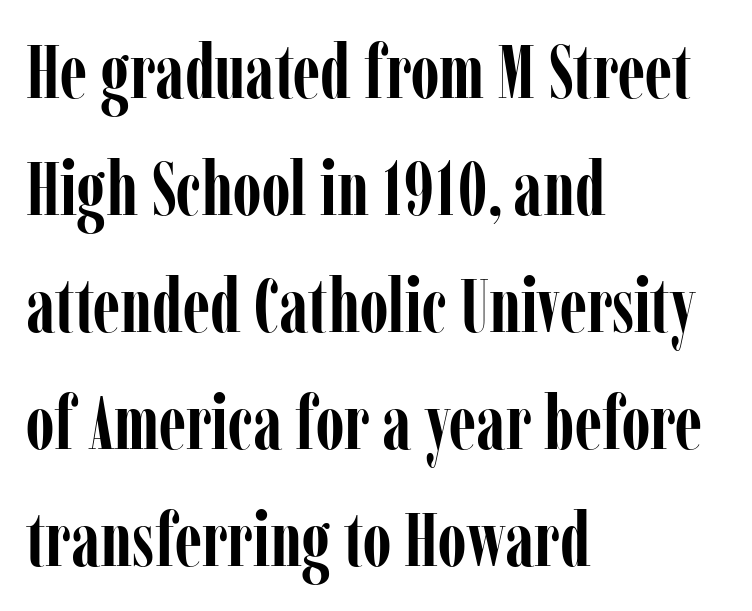
Q: Is the text bold? A: Yes.
Q: Is the text italic (slanted)? A: No, it is upright.
Q: Is the typeface a serif or a sans-serif typeface? A: Serif.
Q: Is the text underlined? A: No.
Q: How is the paragraph aligned? A: Left-aligned.
Q: Is the spacing between letters normal or unusually wide? A: Normal.
Q: Is the spacing between lines tight, normal or loose? A: Normal.
Q: Width (condensed, normal, or wide)? A: Condensed.
Q: Stroke contrast? A: Low.
Q: x-height? A: Medium.
Q: Monospaced? A: No.
